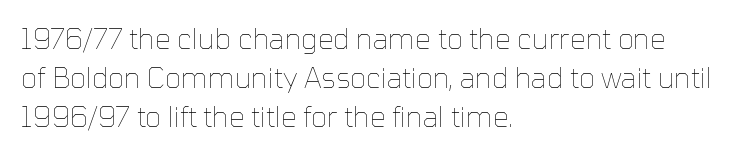
Q: Is the text bold? A: No.
Q: Is the text italic (slanted)? A: No, it is upright.
Q: Is the text underlined? A: No.
Q: How is the paragraph aligned? A: Left-aligned.
Q: Is the spacing between letters normal or unusually wide? A: Normal.
Q: Is the spacing between lines tight, normal or loose? A: Normal.
Q: Width (condensed, normal, or wide)? A: Normal.
Q: Stroke contrast? A: Low.
Q: x-height? A: Medium.
Q: Monospaced? A: No.
